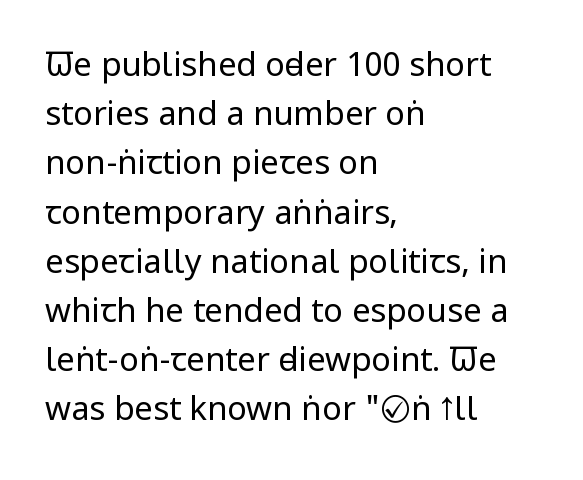
The designer went with a sans here, leaving each stem footless. Do the characters align in a grid? No, the font is proportional. This is not heavy type; no bold has been used. The leading is moderate, giving the passage an even texture. Honestly, there is no underline to notice here at all. The passage is arranged the way most books set body copy — flush left.
